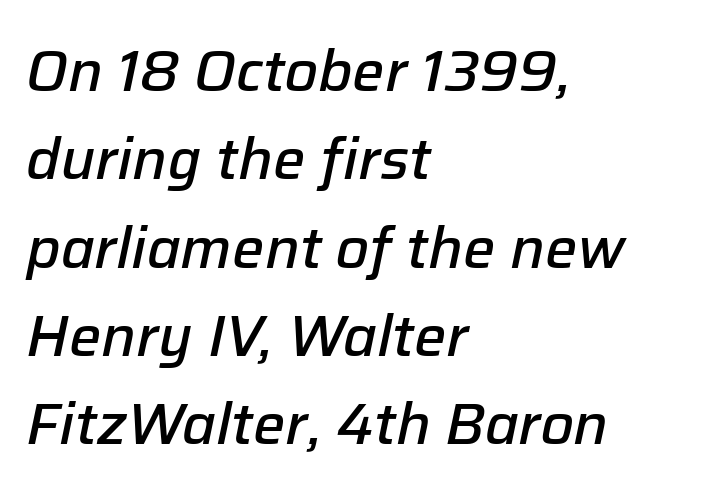
Q: Is the text bold? A: Semi-bold.
Q: Is the text italic (slanted)? A: Yes, it leans right by about 12 degrees.
Q: Is the text underlined? A: No.
Q: How is the paragraph aligned? A: Left-aligned.
Q: Is the spacing between letters normal or unusually wide? A: Normal.
Q: Is the spacing between lines tight, normal or loose? A: Normal.
Q: Width (condensed, normal, or wide)? A: Normal.
Q: Stroke contrast? A: Low.
Q: x-height? A: Medium.
Q: Monospaced? A: No.
